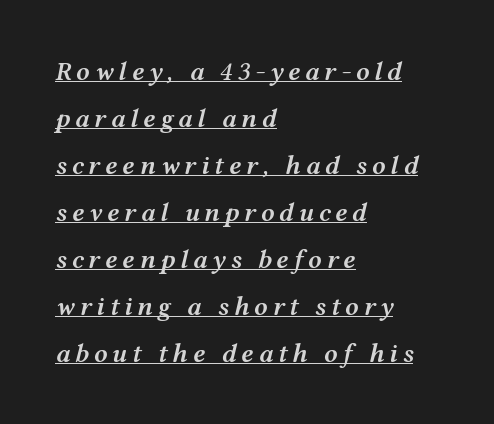
The image shows 27 px text type, italic (leaning right); set left-aligned, line spacing 1.74x, underlined.
